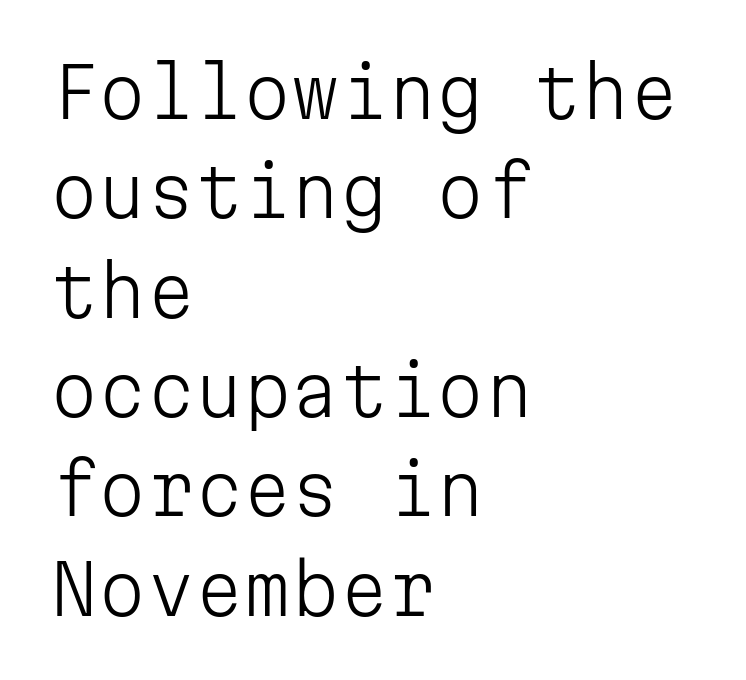
The image shows 69 px light sans-serif type, upright, monospaced; set left-aligned, normal line spacing (1.44x), normal letter spacing, not underlined; low stroke contrast and a medium x-height.
